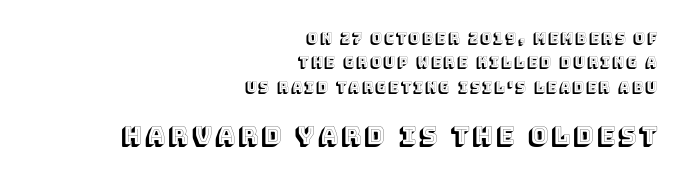
The image shows 24 px text type, upright; set right-aligned, line spacing 1.75x, not underlined; the second (bottom) block is 1.71x larger.
